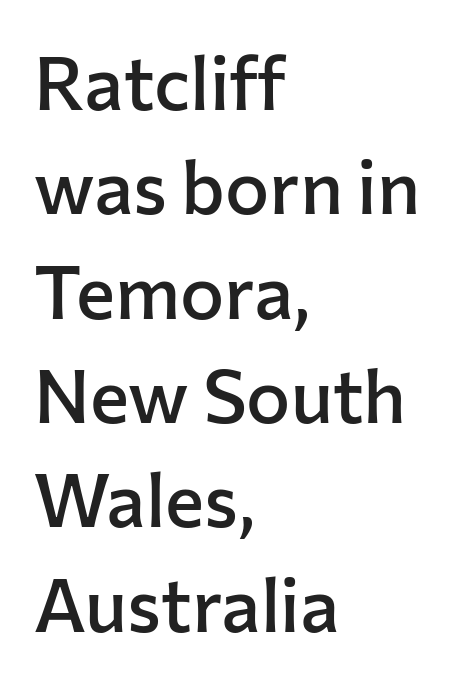
Q: Is the text bold? A: Semi-bold.
Q: Is the text italic (slanted)? A: No, it is upright.
Q: Is the typeface a serif or a sans-serif typeface? A: Sans-serif.
Q: Is the text underlined? A: No.
Q: How is the paragraph aligned? A: Left-aligned.
Q: Is the spacing between letters normal or unusually wide? A: Normal.
Q: Is the spacing between lines tight, normal or loose? A: Normal.
Q: Width (condensed, normal, or wide)? A: Normal.
Q: Stroke contrast? A: Low.
Q: x-height? A: Medium.
Q: Monospaced? A: No.
